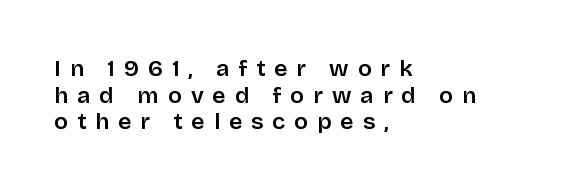
{"italic": "no", "bold": "semi", "underline": "no", "align": "left", "line_spacing_ratio": 1.16, "letter_spacing": "wide", "letter_spacing_em": 0.39, "glyph_px": 23}
